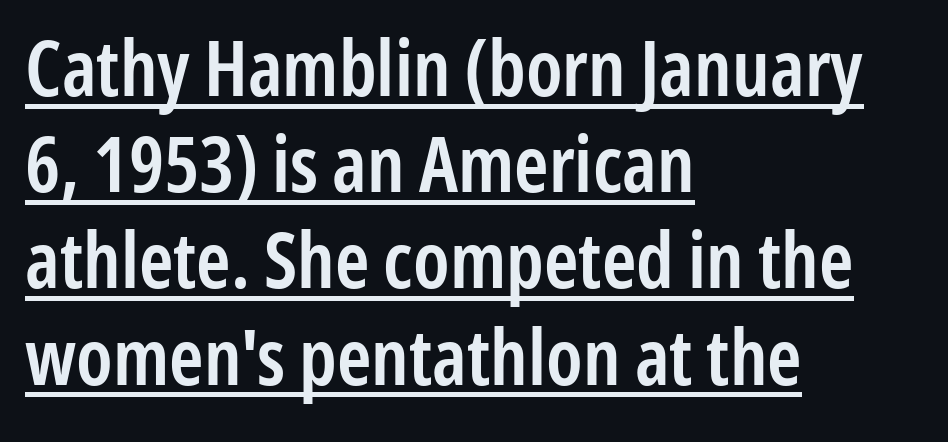
Q: Is the text bold? A: Semi-bold.
Q: Is the text italic (slanted)? A: No, it is upright.
Q: Is the typeface a serif or a sans-serif typeface? A: Sans-serif.
Q: Is the text underlined? A: Yes.
Q: How is the paragraph aligned? A: Left-aligned.
Q: Is the spacing between letters normal or unusually wide? A: Normal.
Q: Is the spacing between lines tight, normal or loose? A: Normal.
Q: Width (condensed, normal, or wide)? A: Condensed.
Q: Stroke contrast? A: Low.
Q: x-height? A: Medium.
Q: Monospaced? A: No.
